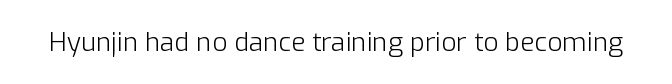
{"italic": "no", "bold": "no", "underline": "no", "letter_spacing": "normal", "letter_spacing_em": 0.0, "glyph_px": 26}
